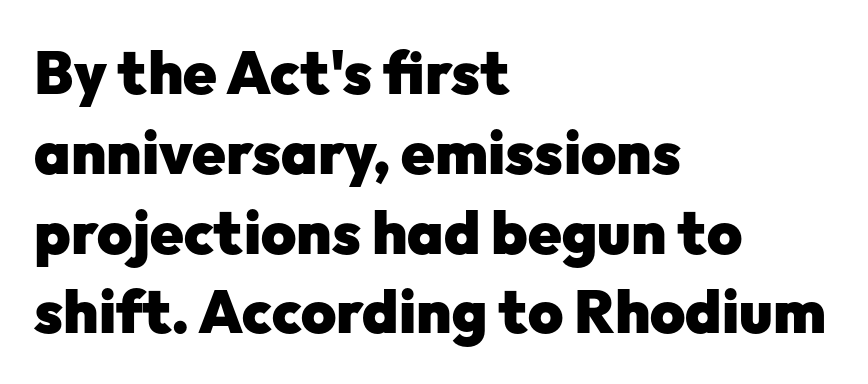
The image shows 60 px heavy sans-serif type, upright; set left-aligned, normal line spacing (1.33x), normal letter spacing, not underlined; low stroke contrast and a medium x-height.
